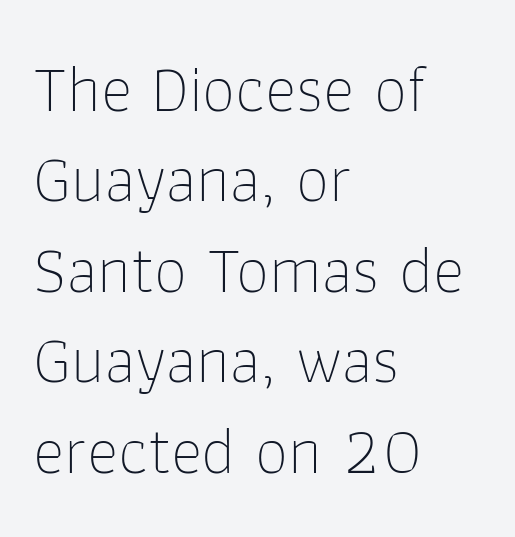
The image shows 67 px thin sans-serif type, upright; set left-aligned, normal line spacing (1.35x), normal letter spacing, not underlined; low stroke contrast and a medium x-height.
